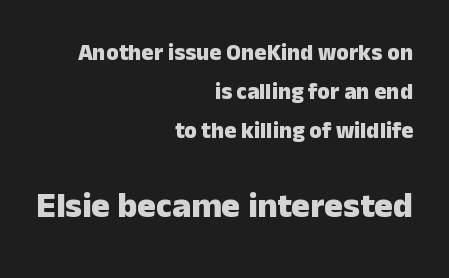
Q: Is the text bold? A: Yes.
Q: Is the text italic (slanted)? A: No, it is upright.
Q: Is the typeface a serif or a sans-serif typeface? A: Sans-serif.
Q: Is the text underlined? A: No.
Q: How is the paragraph aligned? A: Right-aligned.
Q: Is the spacing between letters normal or unusually wide? A: Normal.
Q: Is the spacing between lines tight, normal or loose? A: Normal.
Q: Which block of text is set in a larger size, the first (top) or the second (bottom)? A: The second (bottom) one.
Q: Width (condensed, normal, or wide)? A: Normal.
Q: Stroke contrast? A: Low.
Q: x-height? A: Medium.
Q: Monospaced? A: No.
